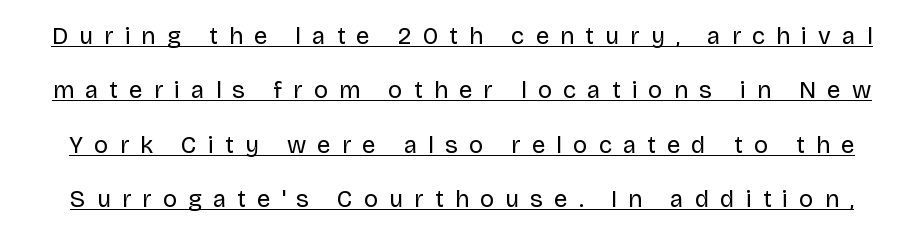
The image shows 24 px text type, upright; set loose line spacing (2.27x), unusually wide letter spacing (+0.46 em), underlined.
